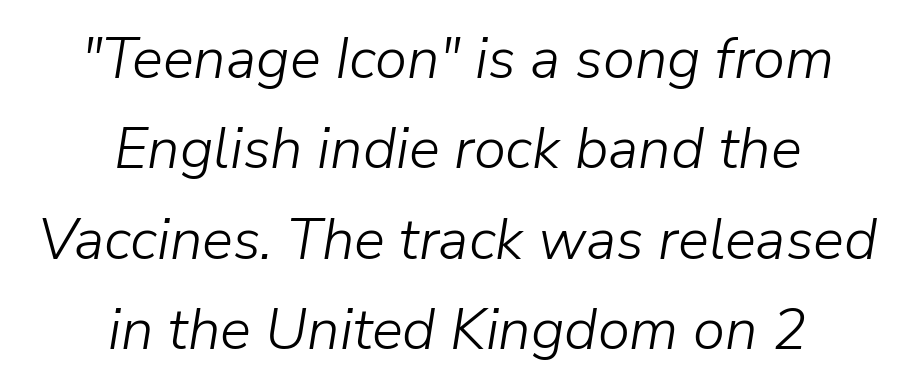
Q: Is the text bold? A: No.
Q: Is the text italic (slanted)? A: Yes, it leans right by about 9 degrees.
Q: Is the text underlined? A: No.
Q: How is the paragraph aligned? A: Centered.
Q: Is the spacing between letters normal or unusually wide? A: Normal.
Q: Is the spacing between lines tight, normal or loose? A: Normal.
Q: Width (condensed, normal, or wide)? A: Normal.
Q: Stroke contrast? A: Low.
Q: x-height? A: Medium.
Q: Monospaced? A: No.
